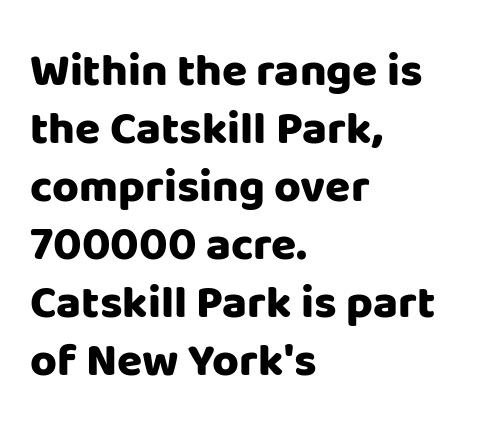
Q: Is the text bold? A: Yes.
Q: Is the text italic (slanted)? A: No, it is upright.
Q: Is the typeface a serif or a sans-serif typeface? A: Sans-serif.
Q: Is the text underlined? A: No.
Q: How is the paragraph aligned? A: Left-aligned.
Q: Is the spacing between letters normal or unusually wide? A: Normal.
Q: Is the spacing between lines tight, normal or loose? A: Normal.
Q: Width (condensed, normal, or wide)? A: Normal.
Q: Stroke contrast? A: Low.
Q: x-height? A: Large.
Q: Monospaced? A: No.
